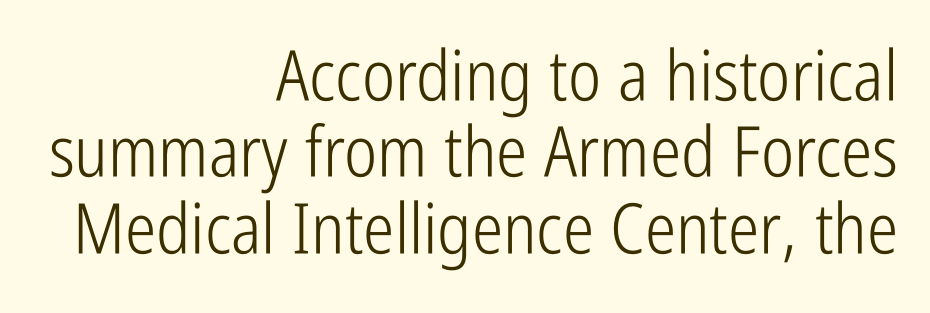
Each new line begins almost immediately beneath the previous one. The baseline area is clear. No italicization has been applied; the sample stays upright. Classification — sans serif. Letters have the restrained weight of plain body copy at most.
